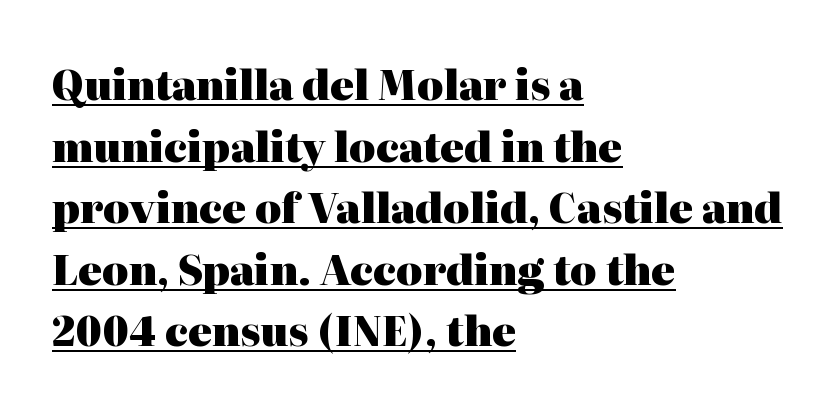
{"serif": "yes", "italic": "no", "bold": "yes", "weight": "heavy", "width": "normal", "stroke_contrast": "high", "x_height": "medium", "monospaced": "no", "underline": "yes", "align": "left", "line_spacing": "normal", "line_spacing_ratio": 1.54, "letter_spacing": "normal", "letter_spacing_em": 0.0, "glyph_px": 40}
